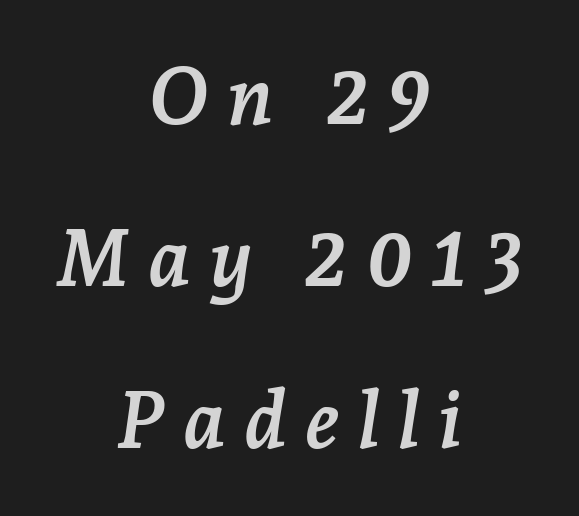
The image shows 79 px semibold serif type, italic (leaning right); set centered, loose line spacing (2.05x), unusually wide letter spacing (+0.23 em), not underlined; low stroke contrast and a medium x-height.
